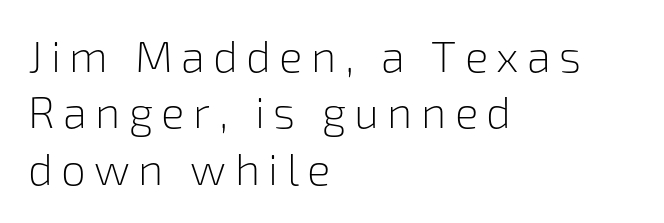
A typesetter would call this proportional, since set widths differ per character. The rendering shows plain stroke endings on the letterforms — a sans-serif design. No word sits above an underline. Each stroke keeps to a modest, everyday thickness or less. The letters stand upright; this is a roman face.
